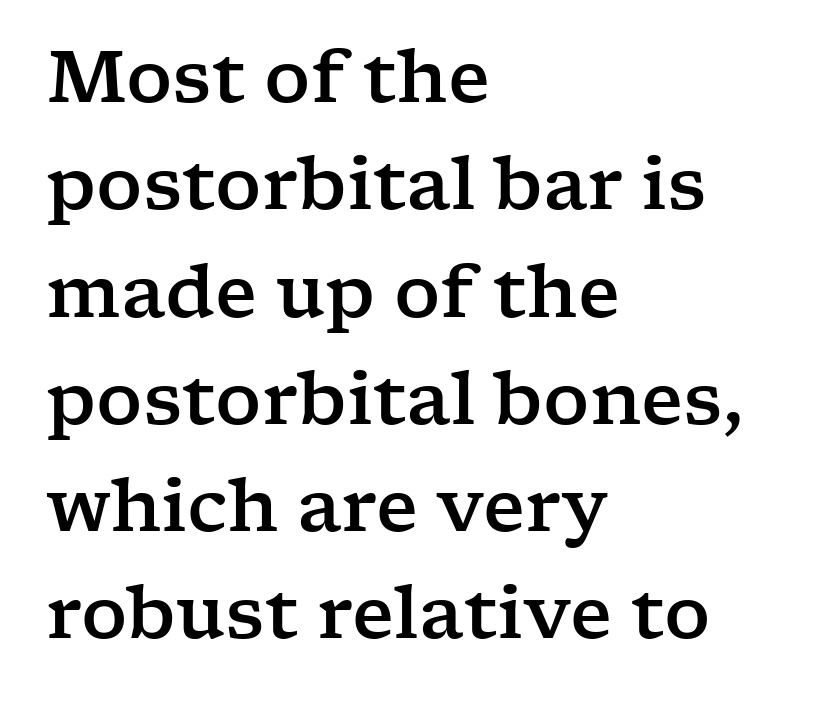
The image shows 72 px wide serif type, upright; set left-aligned, normal line spacing (1.49x), normal letter spacing, not underlined; low stroke contrast and a medium x-height.
